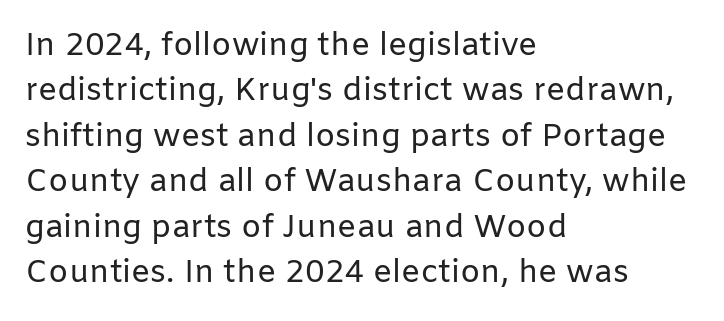
{"serif": "no", "italic": "no", "bold": "no", "weight": "regular", "width": "normal", "stroke_contrast": "low", "x_height": "medium", "monospaced": "no", "underline": "no", "align": "left", "line_spacing": "normal", "line_spacing_ratio": 1.42, "letter_spacing": "normal", "letter_spacing_em": 0.0, "glyph_px": 32}
